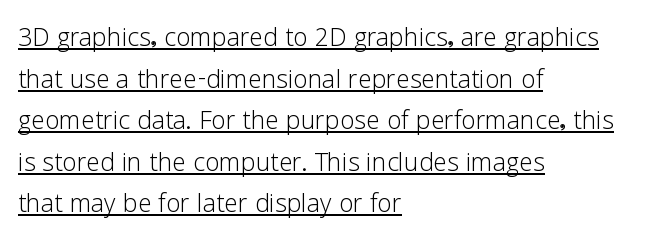
The image shows 33 px light sans-serif type, upright; set left-aligned, normal line spacing (1.26x), normal letter spacing, underlined; low stroke contrast and a medium x-height.
